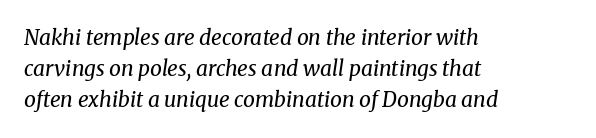
{"italic": "yes", "lean": "right", "slant_degrees": 8, "bold": "no", "underline": "no", "align": "left", "line_spacing": "normal", "line_spacing_ratio": 1.48, "letter_spacing": "normal", "letter_spacing_em": 0.0, "glyph_px": 21}
